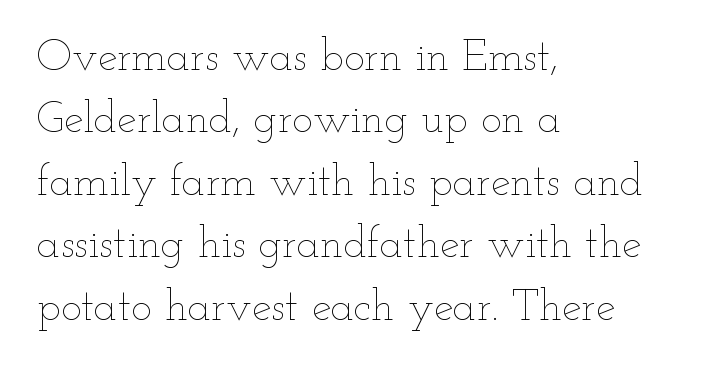
The image shows 44 px thin, wide type, upright; set left-aligned, normal line spacing (1.42x), normal letter spacing, not underlined; low stroke contrast and a small x-height.
